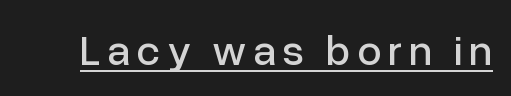
Every word sits above its own underline. Style check: upright. Examine the stroke ends and you'll find no serifs. Think of a printed novel: that variable character pitch is what you see here.
